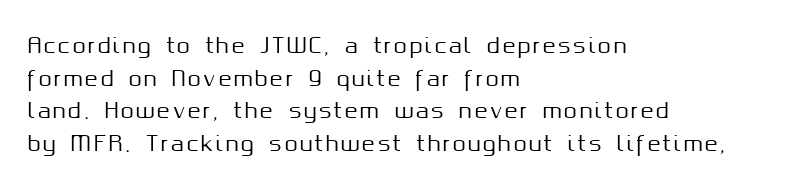
Q: Is the text italic (slanted)? A: No, it is upright.
Q: Is the text underlined? A: No.
Q: How is the paragraph aligned? A: Left-aligned.
Q: Is the spacing between lines tight, normal or loose? A: Normal.
